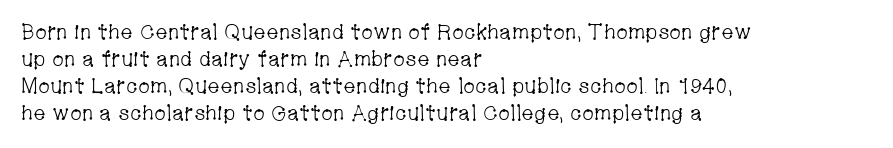
The image shows 21 px text type, upright; set left-aligned, normal line spacing (1.29x), normal letter spacing, not underlined.
